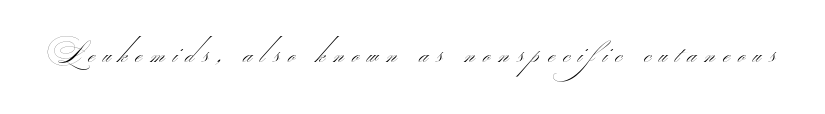
{"serif": "no", "bold": "no", "weight": "thin", "width": "wide", "stroke_contrast": "medium", "monospaced": "no", "underline": "no", "letter_spacing": "wide", "letter_spacing_em": 0.28, "glyph_px": 30}
